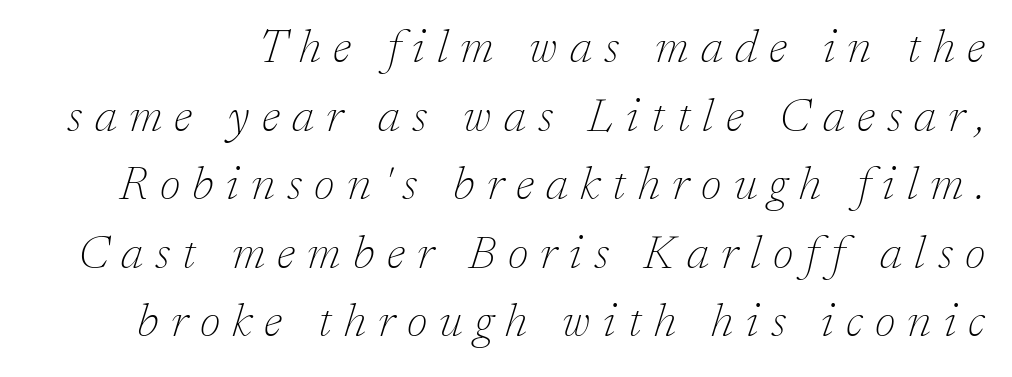
The image shows 47 px thin serif type, italic (leaning right); set normal line spacing (1.46x), unusually wide letter spacing (+0.26 em), not underlined; low stroke contrast and a medium x-height.
